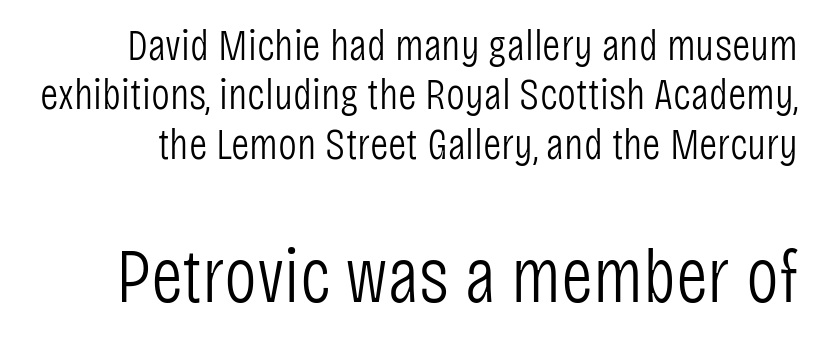
This sample uses a sans-serif face. The rendering uses natural spacing where letterforms have individual widths. The weight tops out at a normal text grade. Whoever set this chose condensed vertical rhythm over breathing room.
